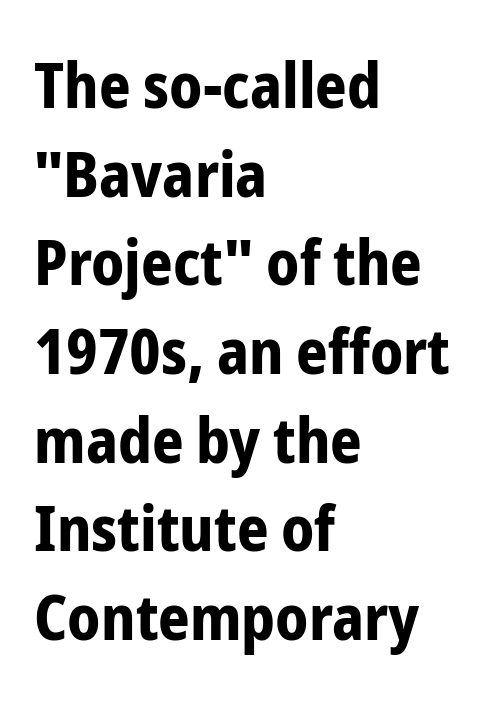
The line-height multiplier appears to be the usual default. Which margin do the lines hug? The left one — the right edge is uneven. The letters carry no serifs — their stems end cleanly without finishing strokes. Notice how the stems are strictly vertical — no italics here. Quick note: underline off.
